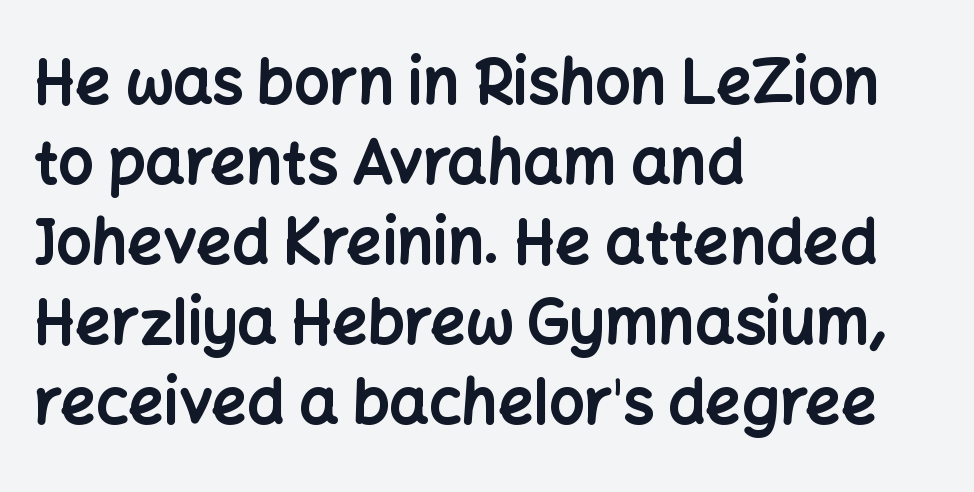
The image shows 62 px bold sans-serif type, upright; set left-aligned, normal line spacing (1.29x), normal letter spacing, not underlined; low stroke contrast and a medium x-height.
